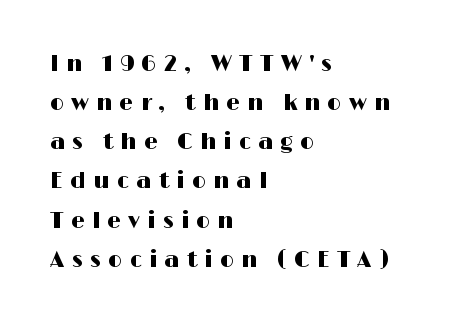
The image shows 22 px text type, upright; set left-aligned, line spacing 1.78x, unusually wide letter spacing (+0.33 em), not underlined.
